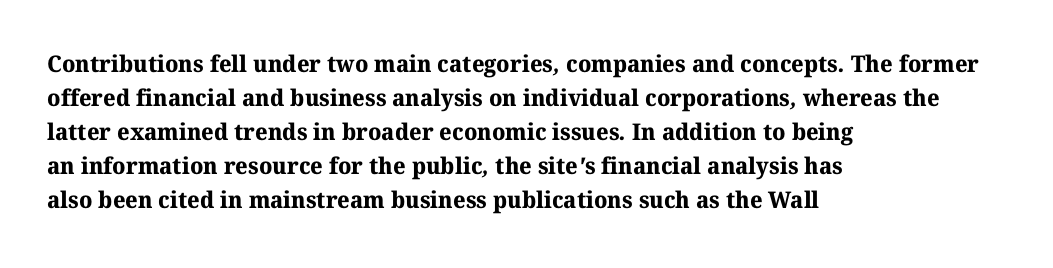
Q: Is the text bold? A: Yes.
Q: Is the text underlined? A: No.
Q: How is the paragraph aligned? A: Left-aligned.
Q: Is the spacing between letters normal or unusually wide? A: Normal.
Q: Is the spacing between lines tight, normal or loose? A: Normal.
